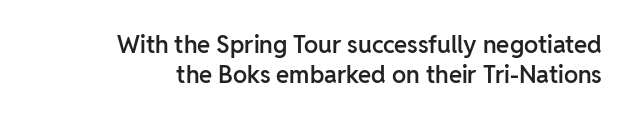
Glyph-to-glyph distance matches everyday printed text. The typesetter chose a ragged-left arrangement here. As a designer I'd log this as weight 600, semibold. Tall strokes in this sample are plumb rather than angled. Letters rest on an invisible, unmarked baseline.
